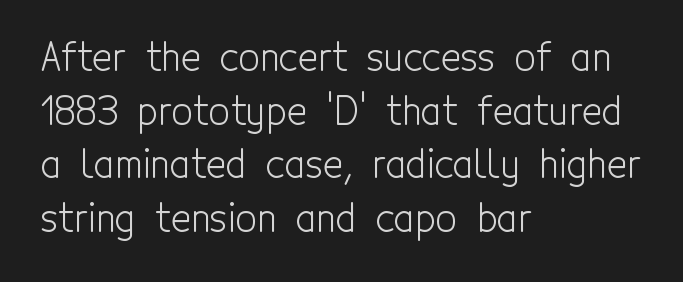
{"serif": "no", "italic": "no", "bold": "no", "weight": "light", "width": "condensed", "x_height": "medium", "monospaced": "no", "underline": "no", "align": "left", "line_spacing": "normal", "line_spacing_ratio": 1.41, "letter_spacing": "normal", "letter_spacing_em": 0.0, "glyph_px": 38}
